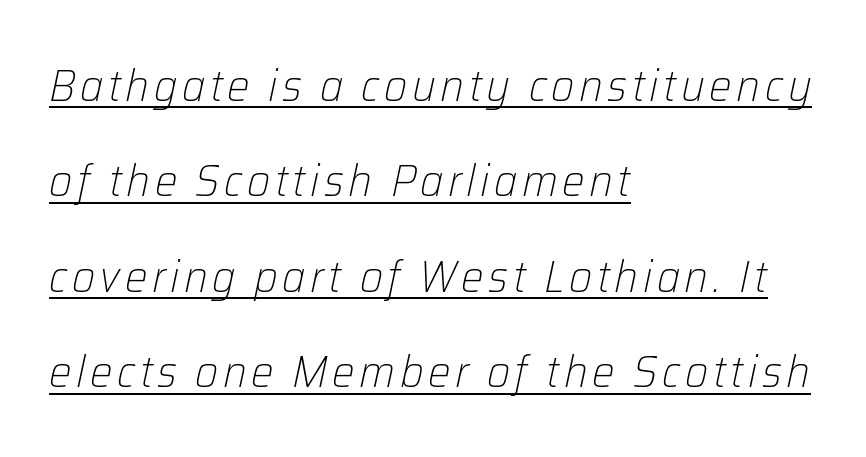
Q: Is the text bold? A: No.
Q: Is the text italic (slanted)? A: Yes, it leans right by about 12 degrees.
Q: Is the text underlined? A: Yes.
Q: How is the paragraph aligned? A: Left-aligned.
Q: Is the spacing between lines tight, normal or loose? A: Loose.
Q: Width (condensed, normal, or wide)? A: Normal.
Q: Stroke contrast? A: Low.
Q: x-height? A: Medium.
Q: Monospaced? A: No.
